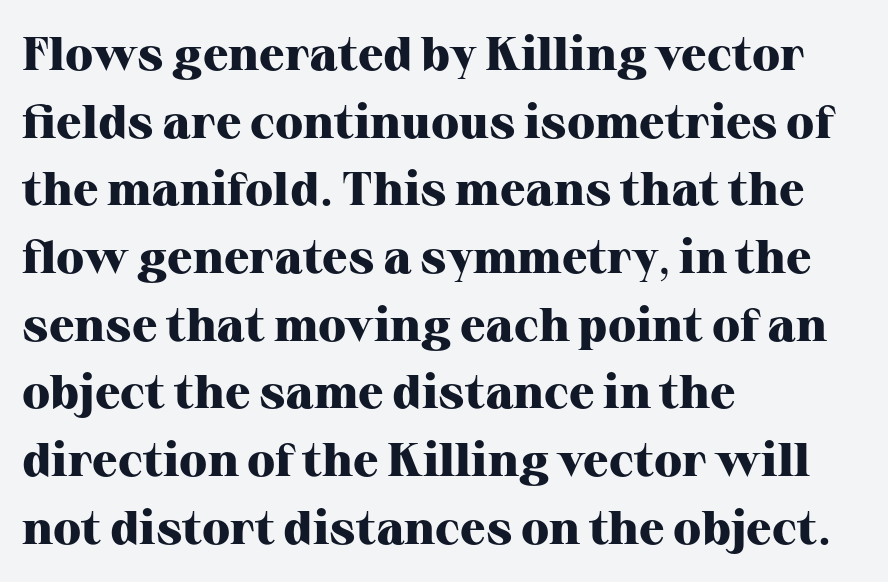
Q: Is the text bold? A: Yes.
Q: Is the text italic (slanted)? A: No, it is upright.
Q: Is the typeface a serif or a sans-serif typeface? A: Serif.
Q: Is the text underlined? A: No.
Q: How is the paragraph aligned? A: Left-aligned.
Q: Is the spacing between letters normal or unusually wide? A: Normal.
Q: Is the spacing between lines tight, normal or loose? A: Normal.
Q: Width (condensed, normal, or wide)? A: Normal.
Q: Stroke contrast? A: High.
Q: x-height? A: Medium.
Q: Monospaced? A: No.
